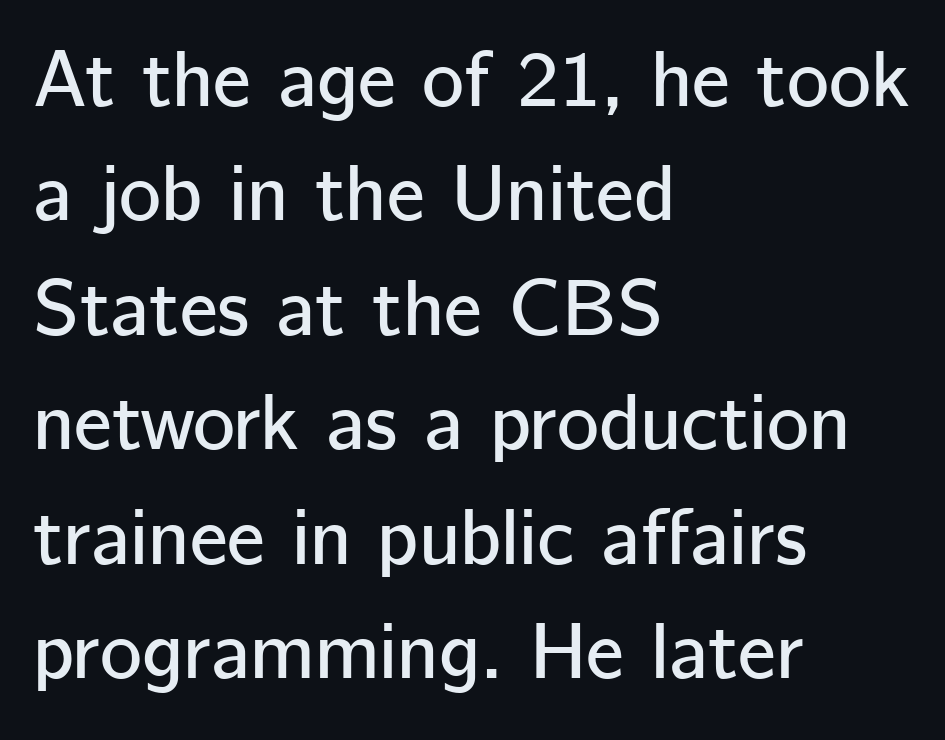
The axis of the letterforms is exactly vertical. Teacher's note: observe the even left margin — that is flush-left alignment. Nobody drew a line under any word here. Spacing verdict: proportional, widths tailored to each character. Horizontal bands of white between lines are of average thickness.
